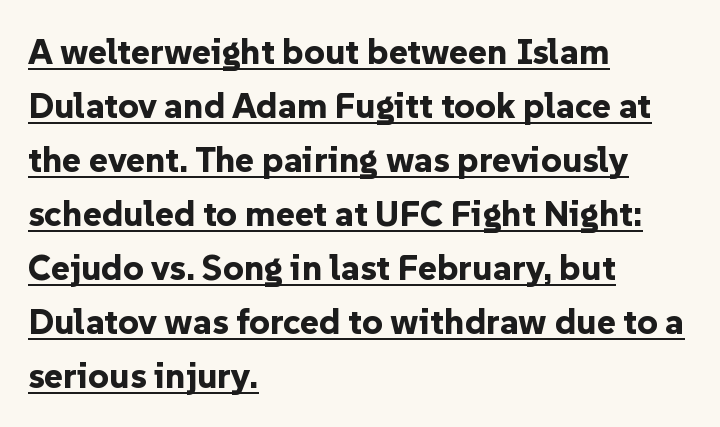
{"serif": "no", "italic": "no", "bold": "yes", "weight": "bold", "width": "normal", "stroke_contrast": "low", "x_height": "medium", "monospaced": "no", "underline": "yes", "align": "left", "line_spacing": "normal", "line_spacing_ratio": 1.5, "letter_spacing": "normal", "letter_spacing_em": 0.0, "glyph_px": 36}
